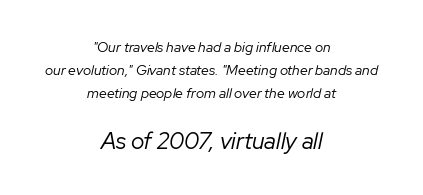
The image shows 23 px text type, italic (leaning right); set centered, normal line spacing (1.66x), normal letter spacing, not underlined; the second (bottom) block is 1.64x larger.
